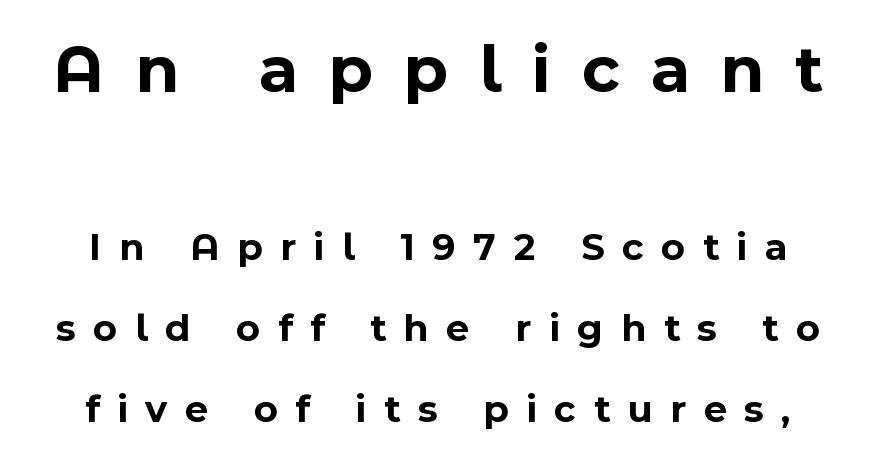
{"serif": "no", "italic": "no", "bold": "yes", "weight": "bold", "width": "normal", "x_height": "medium", "monospaced": "no", "underline": "no", "line_spacing": "loose", "line_spacing_ratio": 2.02, "letter_spacing": "wide", "letter_spacing_em": 0.44, "larger_block": "first", "size_ratio": 1.75, "glyph_px": 70}
